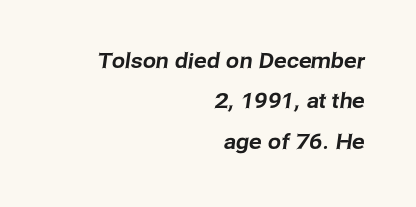
{"underline": "no", "align": "right", "line_spacing": "loose", "line_spacing_ratio": 1.92, "letter_spacing": "normal", "letter_spacing_em": 0.0, "glyph_px": 21}
